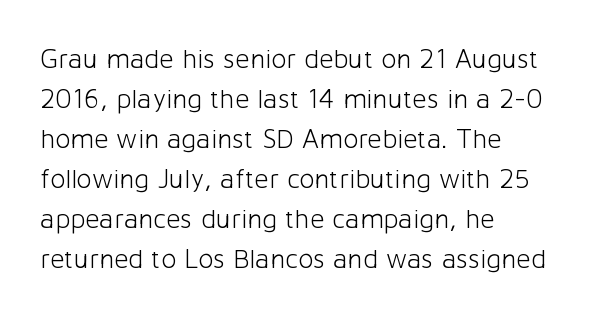
Q: Is the text bold? A: No.
Q: Is the text italic (slanted)? A: No, it is upright.
Q: Is the typeface a serif or a sans-serif typeface? A: Sans-serif.
Q: Is the text underlined? A: No.
Q: How is the paragraph aligned? A: Left-aligned.
Q: Is the spacing between letters normal or unusually wide? A: Normal.
Q: Is the spacing between lines tight, normal or loose? A: Normal.
Q: Width (condensed, normal, or wide)? A: Normal.
Q: Stroke contrast? A: Low.
Q: x-height? A: Medium.
Q: Monospaced? A: No.
